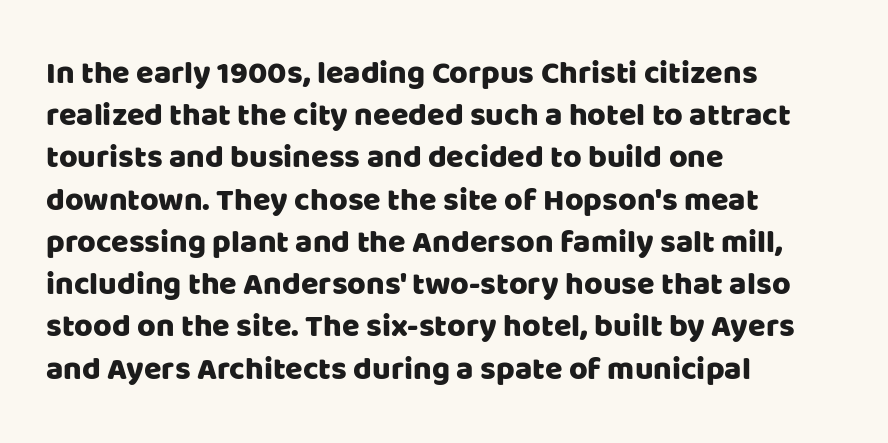
Q: Is the text italic (slanted)? A: No, it is upright.
Q: Is the typeface a serif or a sans-serif typeface? A: Sans-serif.
Q: Is the text underlined? A: No.
Q: How is the paragraph aligned? A: Left-aligned.
Q: Is the spacing between letters normal or unusually wide? A: Normal.
Q: Is the spacing between lines tight, normal or loose? A: Normal.
Q: Width (condensed, normal, or wide)? A: Normal.
Q: Stroke contrast? A: Low.
Q: x-height? A: Large.
Q: Monospaced? A: No.
